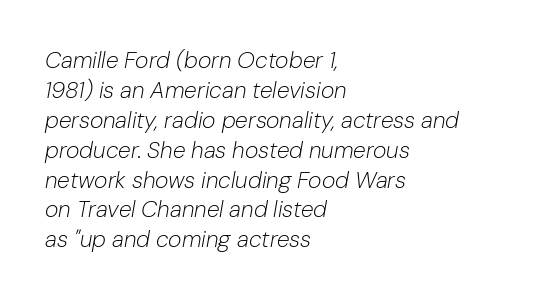
The image shows 23 px text type, italic (leaning right); set left-aligned, normal line spacing (1.3x), normal letter spacing, not underlined.
